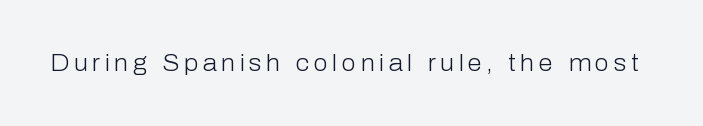
The image shows 23 px text type, upright; set unusually wide letter spacing (+0.2 em), not underlined.
